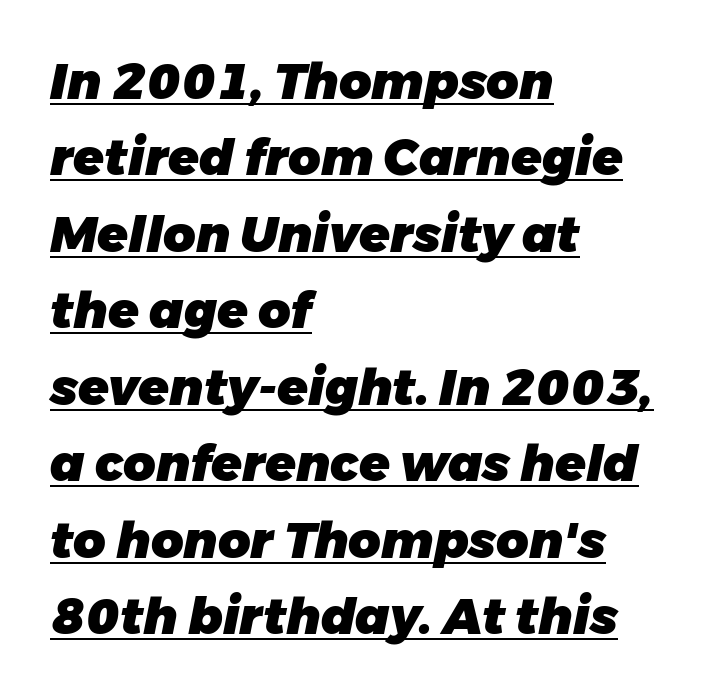
Short note: letters normally spaced. Is this a fixed-width face? No — the glyphs have proportional, varying widths. A rule runs beneath these lines of type. Evenly set lines give the paragraph a standard silhouette. The axis of the letterforms is tilted away from vertical.
